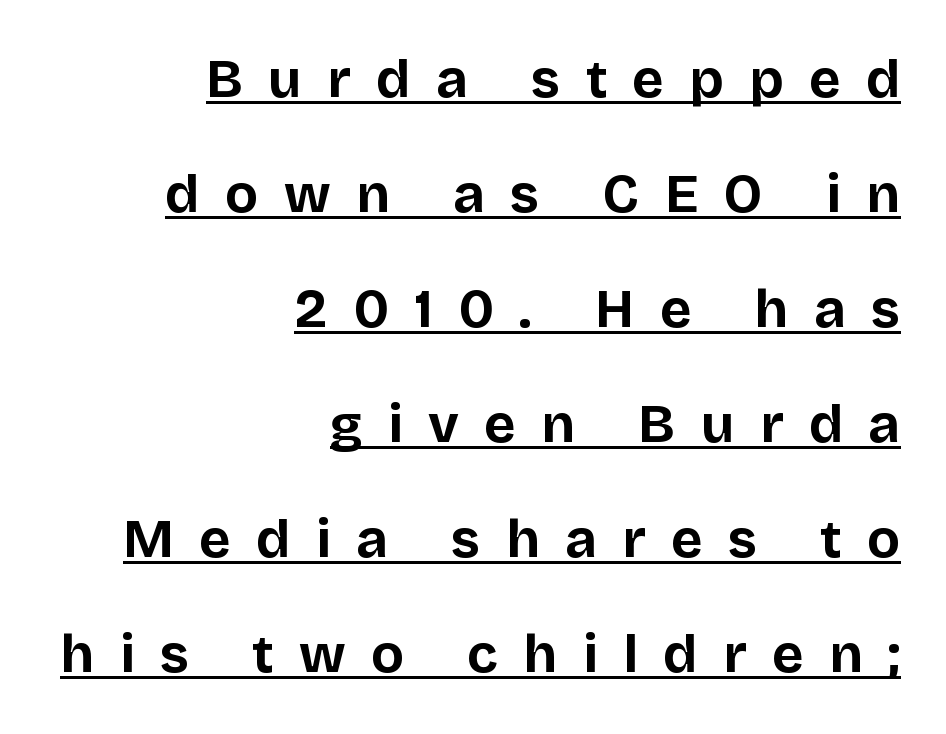
In terms of leading, this rendering errs on the spacious side. The face used here is a sans, in the tradition of grotesques and geometrics. Each word looks stretched out because of the extra space between its letters. How heavy is the stroke? Heavy — this is a bold. Has an underline been added? It has.
